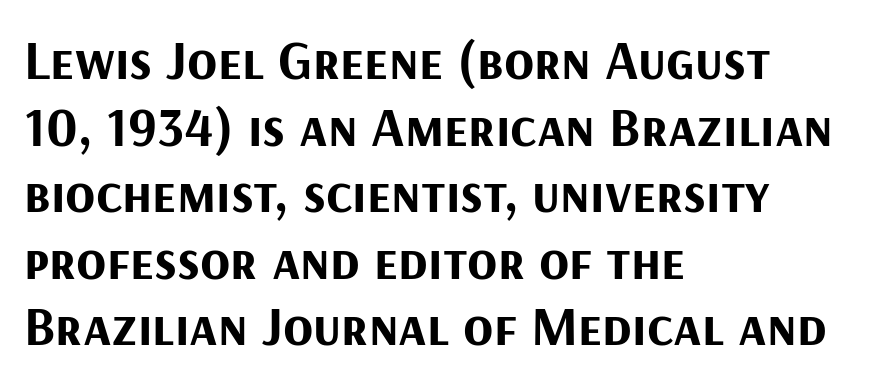
The image shows 55 px bold sans-serif type, upright; set left-aligned, line spacing 1.21x, normal letter spacing, not underlined; medium stroke contrast and a medium x-height.
